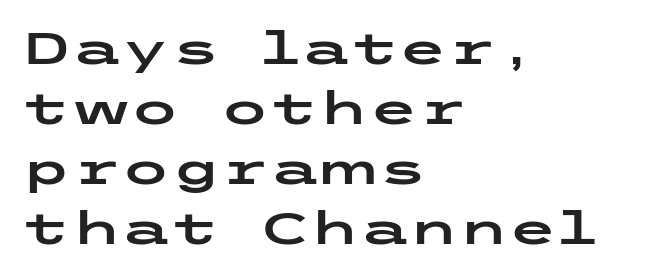
{"serif": "no", "italic": "no", "width": "wide", "stroke_contrast": "low", "x_height": "medium", "underline": "no", "align": "left", "line_spacing": "normal", "line_spacing_ratio": 1.33, "letter_spacing": "normal", "letter_spacing_em": 0.0, "glyph_px": 45}
